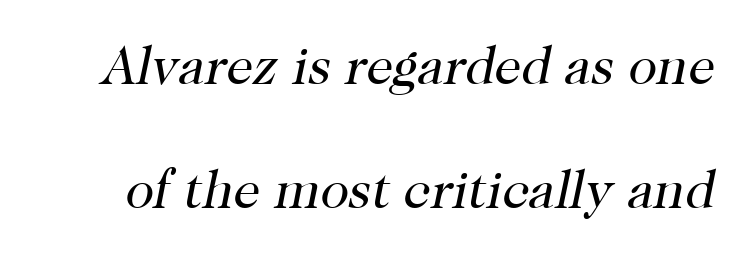
The image shows 53 px regular-weight serif type, italic (leaning right); set loose line spacing (2.34x), normal letter spacing, not underlined; high stroke contrast and a medium x-height.
